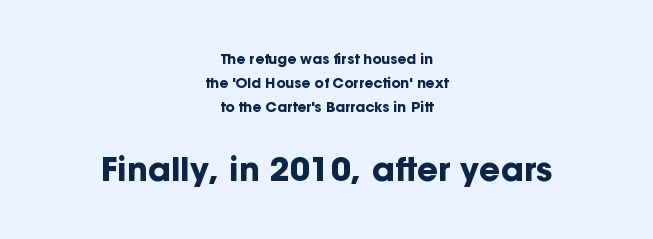
{"serif": "no", "italic": "no", "bold": "yes", "weight": "bold", "width": "normal", "stroke_contrast": "low", "x_height": "medium", "monospaced": "no", "underline": "no", "align": "center", "line_spacing": "normal", "line_spacing_ratio": 1.7, "letter_spacing": "normal", "letter_spacing_em": 0.0, "larger_block": "second", "size_ratio": 2.36, "glyph_px": 33}
